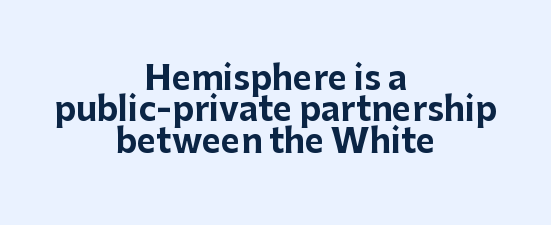
The image shows 33 px bold sans-serif type, upright; set centered, tight line spacing (0.95x), normal letter spacing, not underlined; low stroke contrast and a medium x-height.
